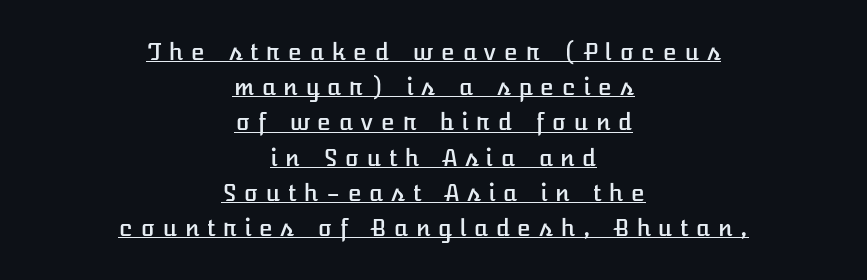
{"italic": "no", "underline": "yes", "align": "center", "line_spacing": "normal", "line_spacing_ratio": 1.53, "letter_spacing": "wide", "letter_spacing_em": 0.28, "glyph_px": 23}
